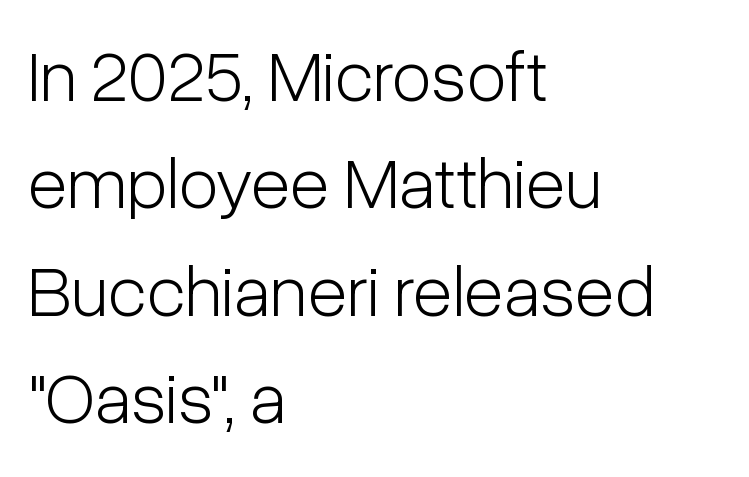
{"serif": "no", "italic": "no", "bold": "no", "weight": "light", "width": "condensed", "stroke_contrast": "low", "x_height": "medium", "monospaced": "no", "underline": "no", "align": "left", "line_spacing": "normal", "line_spacing_ratio": 1.47, "letter_spacing": "normal", "letter_spacing_em": 0.0, "glyph_px": 73}
